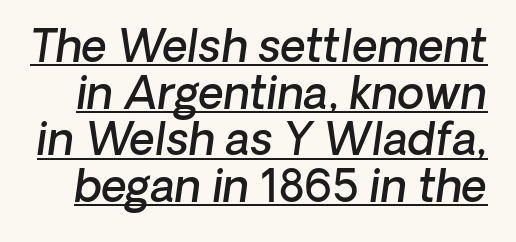
Q: Is the text bold? A: Semi-bold.
Q: Is the text italic (slanted)? A: Yes, it leans right by about 8 degrees.
Q: Is the text underlined? A: Yes.
Q: Is the spacing between letters normal or unusually wide? A: Normal.
Q: Is the spacing between lines tight, normal or loose? A: Tight.
Q: Width (condensed, normal, or wide)? A: Normal.
Q: Stroke contrast? A: Low.
Q: x-height? A: Medium.
Q: Monospaced? A: No.
